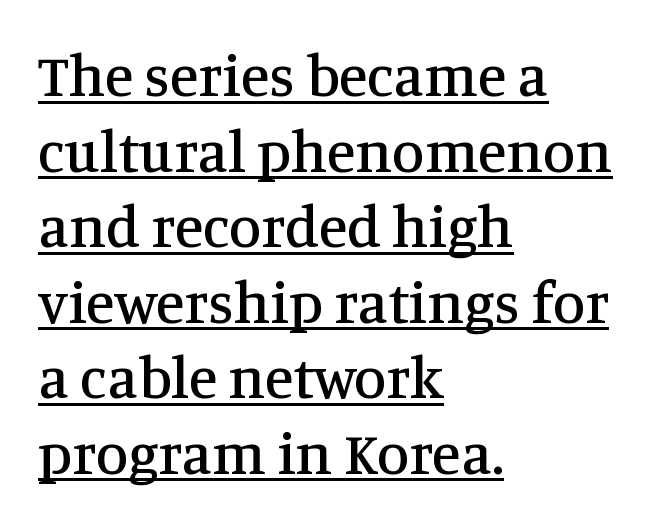
The image shows 59 px serif type, upright; set left-aligned, normal line spacing (1.28x), normal letter spacing, underlined; medium stroke contrast and a large x-height.
